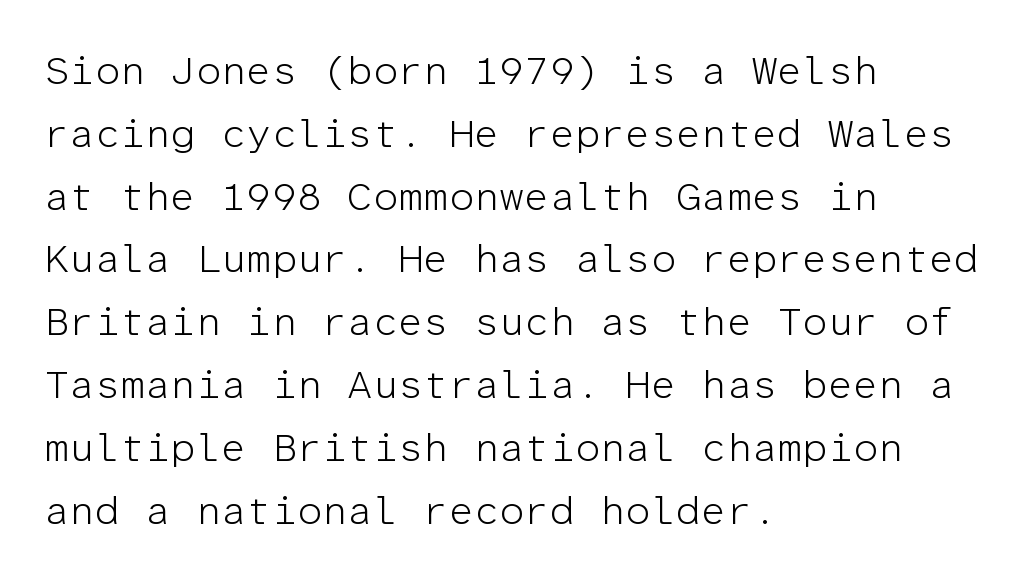
Q: Is the text bold? A: No.
Q: Is the text italic (slanted)? A: No, it is upright.
Q: Is the typeface a serif or a sans-serif typeface? A: Sans-serif.
Q: Is the text underlined? A: No.
Q: How is the paragraph aligned? A: Left-aligned.
Q: Is the spacing between letters normal or unusually wide? A: Normal.
Q: Is the spacing between lines tight, normal or loose? A: Normal.
Q: Width (condensed, normal, or wide)? A: Normal.
Q: Stroke contrast? A: Low.
Q: x-height? A: Medium.
Q: Monospaced? A: Yes.
